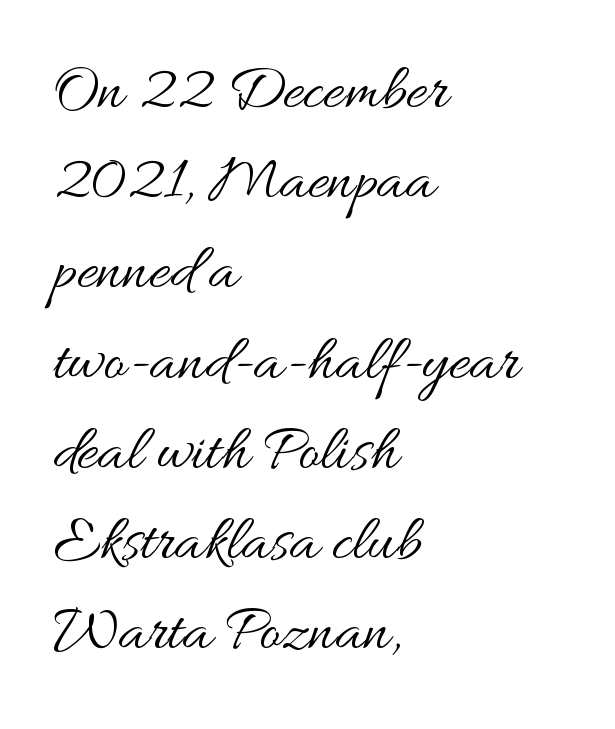
These lines are rendered in a variable-pitch font. The paragraph shown leans on its left margin. Decoration check: the copy has no underline.
